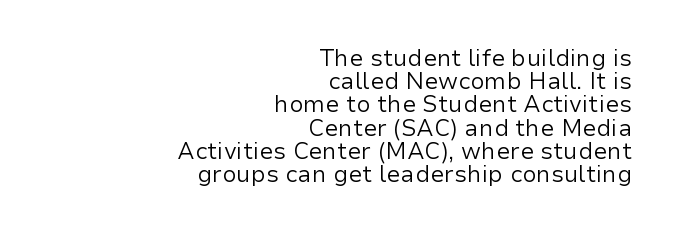
Q: Is the text bold? A: No.
Q: Is the text italic (slanted)? A: No, it is upright.
Q: Is the text underlined? A: No.
Q: How is the paragraph aligned? A: Right-aligned.
Q: Is the spacing between letters normal or unusually wide? A: Normal.
Q: Is the spacing between lines tight, normal or loose? A: Tight.
